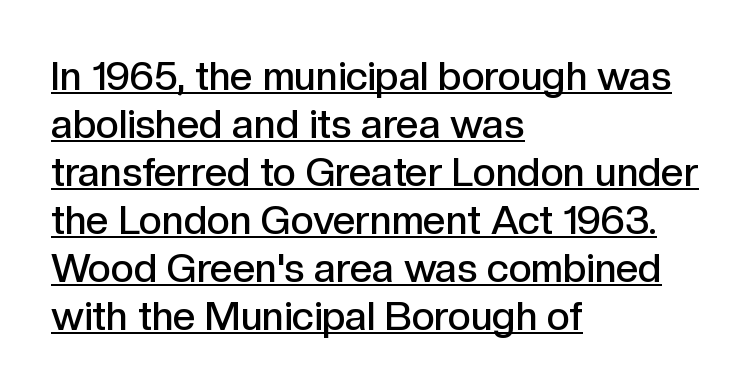
Q: Is the text bold? A: Semi-bold.
Q: Is the text italic (slanted)? A: No, it is upright.
Q: Is the typeface a serif or a sans-serif typeface? A: Sans-serif.
Q: Is the text underlined? A: Yes.
Q: How is the paragraph aligned? A: Left-aligned.
Q: Is the spacing between letters normal or unusually wide? A: Normal.
Q: Width (condensed, normal, or wide)? A: Normal.
Q: x-height? A: Medium.
Q: Monospaced? A: No.
